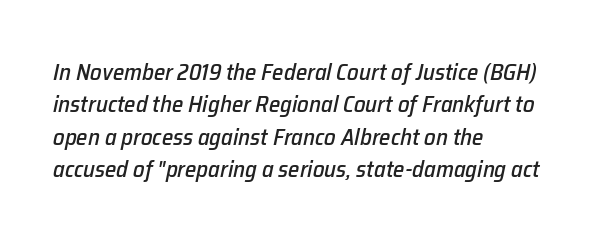
Q: Is the text italic (slanted)? A: Yes, it leans right by about 12 degrees.
Q: Is the text underlined? A: No.
Q: How is the paragraph aligned? A: Left-aligned.
Q: Is the spacing between letters normal or unusually wide? A: Normal.
Q: Is the spacing between lines tight, normal or loose? A: Normal.
